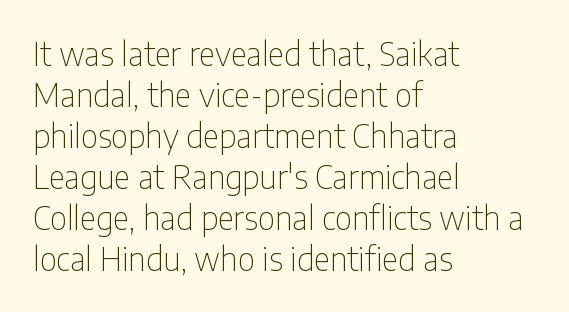
Q: Is the text bold? A: No.
Q: Is the text italic (slanted)? A: No, it is upright.
Q: Is the typeface a serif or a sans-serif typeface? A: Sans-serif.
Q: Is the text underlined? A: No.
Q: How is the paragraph aligned? A: Left-aligned.
Q: Is the spacing between letters normal or unusually wide? A: Normal.
Q: Is the spacing between lines tight, normal or loose? A: Normal.
Q: Width (condensed, normal, or wide)? A: Condensed.
Q: Stroke contrast? A: Low.
Q: x-height? A: Medium.
Q: Monospaced? A: No.
